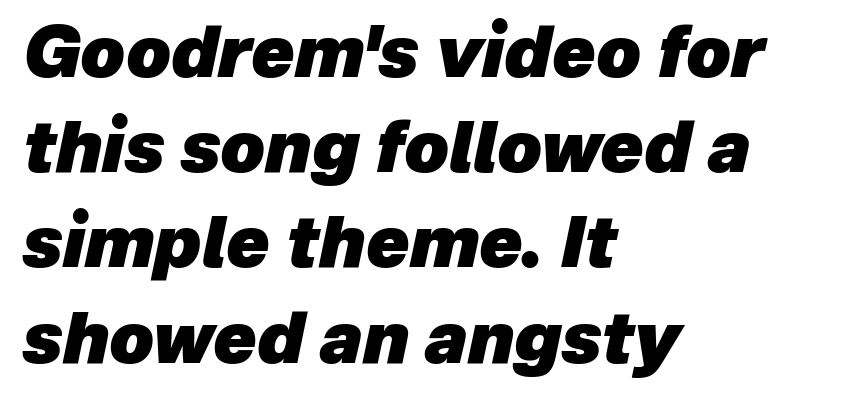
{"italic": "yes", "lean": "right", "slant_degrees": 12, "bold": "yes", "weight": "heavy", "width": "normal", "stroke_contrast": "low", "x_height": "medium", "monospaced": "no", "underline": "no", "align": "left", "line_spacing": "normal", "line_spacing_ratio": 1.36, "letter_spacing": "normal", "letter_spacing_em": 0.0, "glyph_px": 70}
